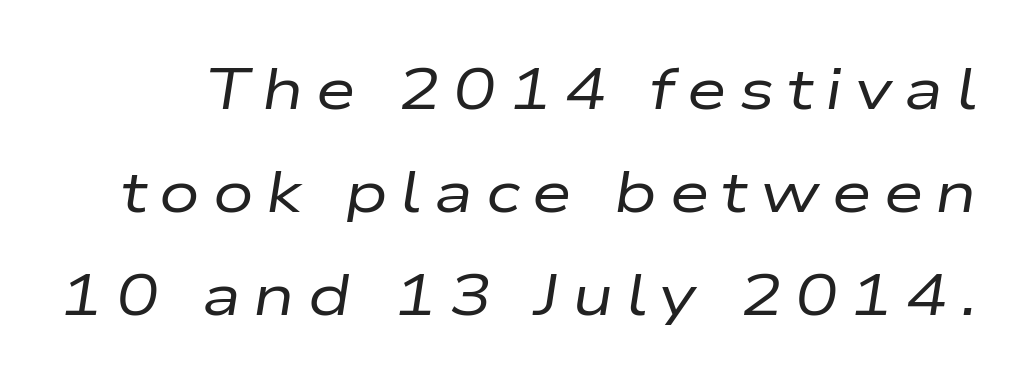
The image shows 57 px regular-weight, wide type, italic (leaning right); set line spacing 1.81x, unusually wide letter spacing (+0.22 em), not underlined; low stroke contrast and a medium x-height.
